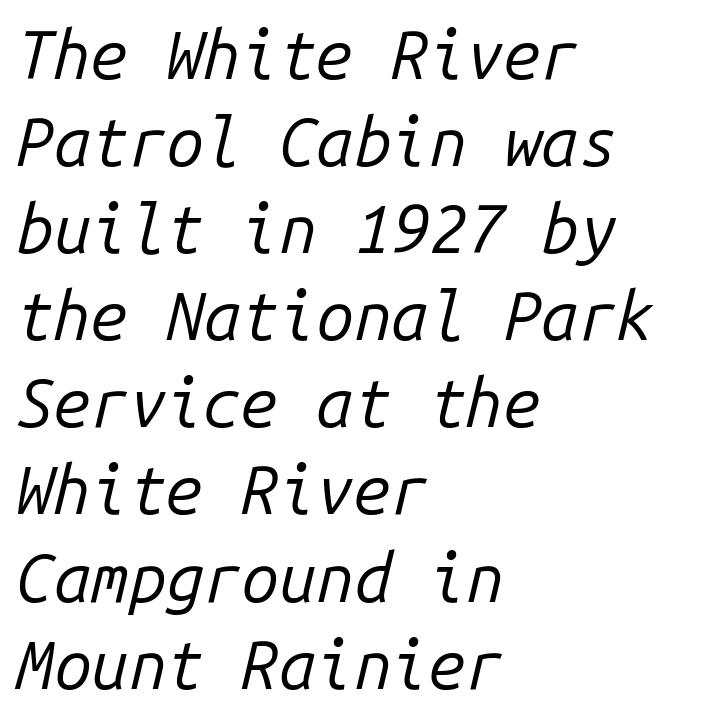
Q: Is the text bold? A: No.
Q: Is the text italic (slanted)? A: Yes, it leans right by about 14 degrees.
Q: Is the text underlined? A: No.
Q: How is the paragraph aligned? A: Left-aligned.
Q: Is the spacing between letters normal or unusually wide? A: Normal.
Q: Is the spacing between lines tight, normal or loose? A: Normal.
Q: Width (condensed, normal, or wide)? A: Normal.
Q: Stroke contrast? A: Low.
Q: x-height? A: Medium.
Q: Monospaced? A: Yes.
